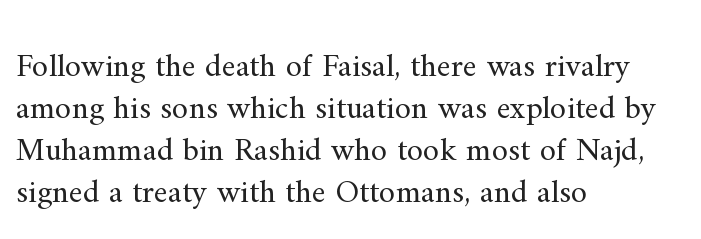
The leading is moderate, giving the passage an even texture. The typeface has the unassuming heft of standard copy or less. Tracking here is standard; glyphs follow each other at the usual distance. Ascenders rise straight up at ninety degrees.
